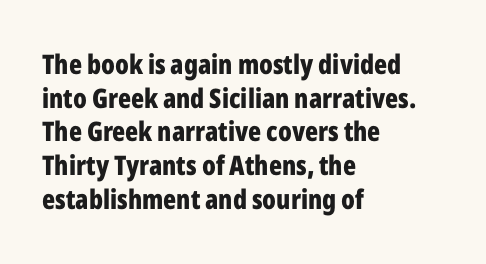
{"italic": "no", "bold": "yes", "underline": "no", "align": "left", "line_spacing": "normal", "line_spacing_ratio": 1.25, "letter_spacing": "normal", "letter_spacing_em": 0.0, "glyph_px": 27}
